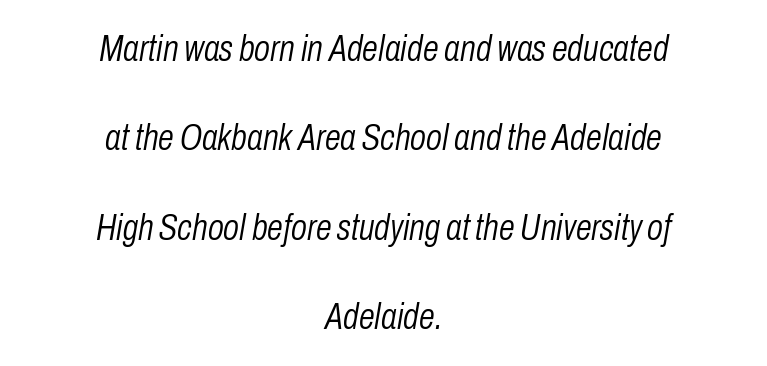
The image shows 36 px light, condensed type, italic (leaning right); set centered, loose line spacing (2.48x), normal letter spacing, not underlined; low stroke contrast and a medium x-height.
